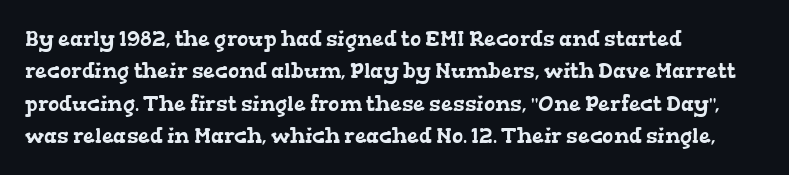
Q: Is the text underlined? A: No.
Q: How is the paragraph aligned? A: Left-aligned.
Q: Is the spacing between letters normal or unusually wide? A: Normal.
Q: Is the spacing between lines tight, normal or loose? A: Normal.
